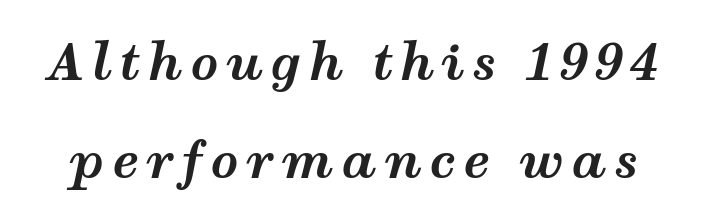
The image shows 49 px bold, wide type, italic (leaning right); set loose line spacing (1.99x), not underlined; medium stroke contrast and a medium x-height.
